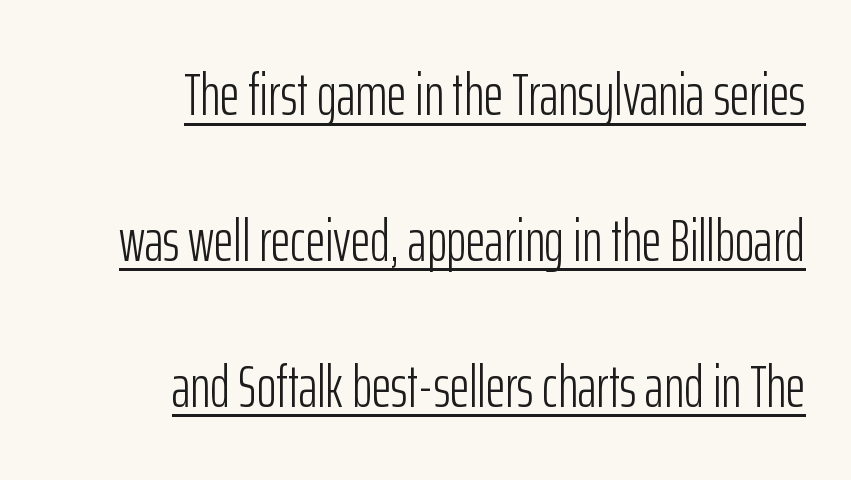
{"serif": "no", "italic": "no", "bold": "no", "weight": "light", "width": "condensed", "stroke_contrast": "low", "x_height": "medium", "monospaced": "no", "underline": "yes", "align": "right", "line_spacing": "loose", "line_spacing_ratio": 2.43, "letter_spacing": "normal", "letter_spacing_em": 0.0, "glyph_px": 60}
